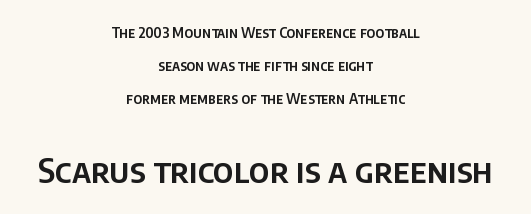
You could not count columns in this text — the font is proportionally spaced. Reading down the column, the eye jumps a long way to each next line. You can tell it's not italic because the verticals are truly vertical. Look at the glyph heights: the lower group is clearly the bigger setting.
